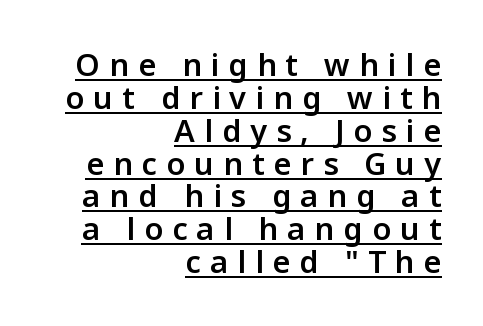
Q: Is the text bold? A: Semi-bold.
Q: Is the text italic (slanted)? A: No, it is upright.
Q: Is the typeface a serif or a sans-serif typeface? A: Sans-serif.
Q: Is the text underlined? A: Yes.
Q: How is the paragraph aligned? A: Right-aligned.
Q: Is the spacing between letters normal or unusually wide? A: Unusually wide.
Q: Is the spacing between lines tight, normal or loose? A: Tight.
Q: Width (condensed, normal, or wide)? A: Normal.
Q: Stroke contrast? A: Low.
Q: x-height? A: Medium.
Q: Monospaced? A: No.
